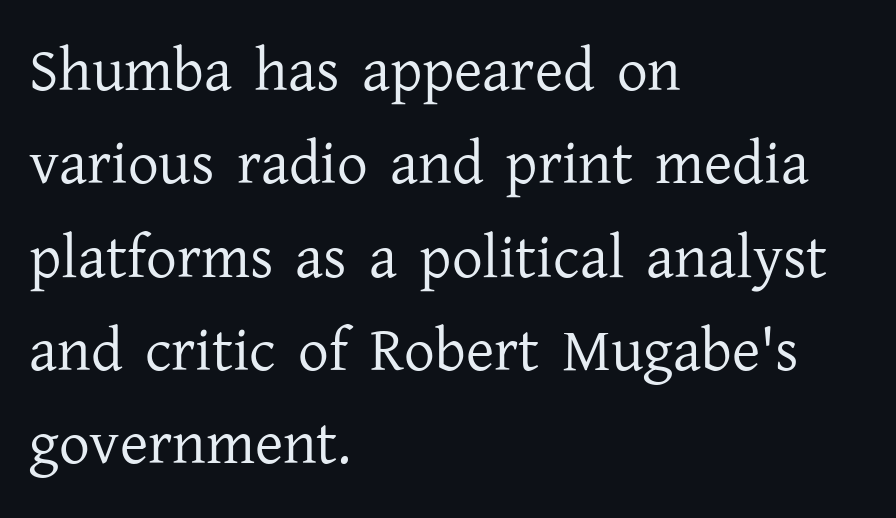
Plain, unruled lines of type. In terms of posture, this sample is upright. Glyph-to-glyph distance matches everyday printed text. Whoever set this chose a conventional vertical rhythm. The characters display serif detailing at their extremities.
